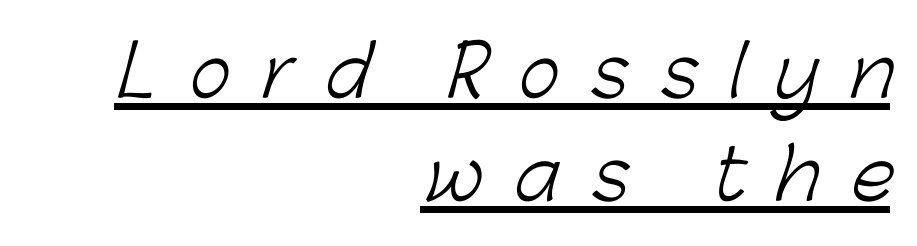
{"serif": "no", "bold": "no", "weight": "light", "width": "normal", "stroke_contrast": "low", "x_height": "medium", "monospaced": "no", "underline": "yes", "align": "right", "line_spacing": "normal", "line_spacing_ratio": 1.47, "letter_spacing": "wide", "letter_spacing_em": 0.45, "glyph_px": 70}
